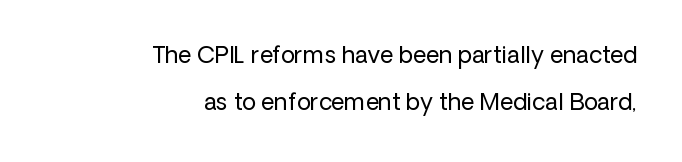
Q: Is the text bold? A: No.
Q: Is the text italic (slanted)? A: No, it is upright.
Q: Is the text underlined? A: No.
Q: How is the paragraph aligned? A: Right-aligned.
Q: Is the spacing between letters normal or unusually wide? A: Normal.
Q: Is the spacing between lines tight, normal or loose? A: Loose.
